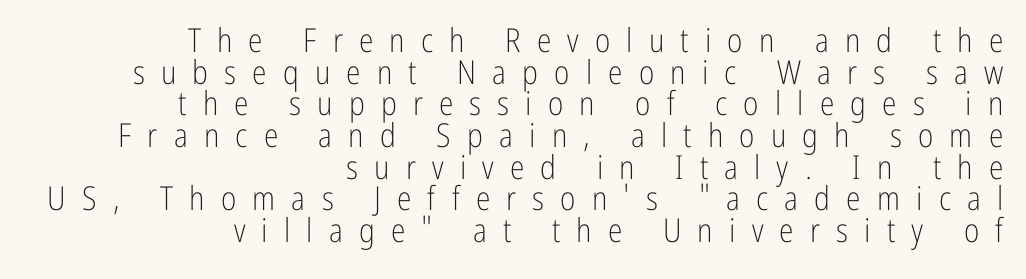
Tracking value appears strongly positive — letters spread wide. Is this a fixed-width face? No — the glyphs have proportional, varying widths. What kind of face is this? One without serifs — a sans. Very little white space separates one row of letters from the next.
